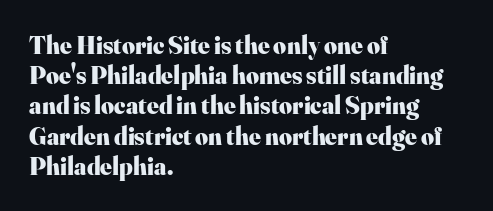
{"italic": "no", "bold": "yes", "underline": "no", "align": "left", "line_spacing_ratio": 1.21, "letter_spacing": "normal", "letter_spacing_em": 0.0, "glyph_px": 25}
